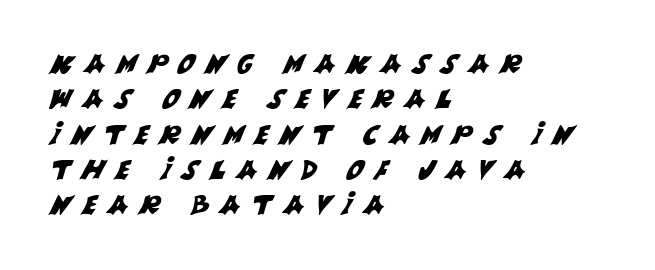
{"underline": "no", "align": "left", "line_spacing": "normal", "line_spacing_ratio": 1.31, "letter_spacing": "wide", "letter_spacing_em": 0.4, "glyph_px": 27}
